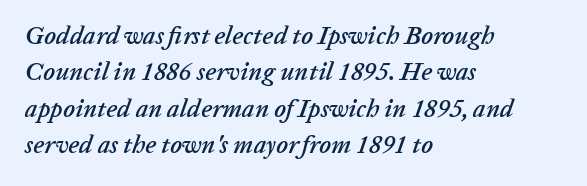
Q: Is the text italic (slanted)? A: Yes, it leans right by about 20 degrees.
Q: Is the text underlined? A: No.
Q: How is the paragraph aligned? A: Left-aligned.
Q: Is the spacing between letters normal or unusually wide? A: Normal.
Q: Is the spacing between lines tight, normal or loose? A: Normal.
